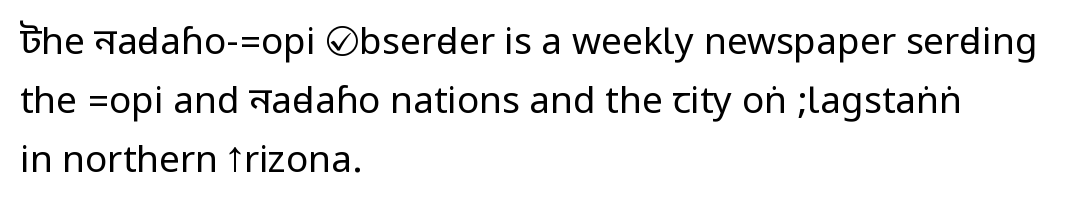
{"serif": "no", "italic": "no", "bold": "no", "weight": "regular", "width": "condensed", "stroke_contrast": "low", "underline": "no", "align": "left", "line_spacing": "normal", "line_spacing_ratio": 1.59, "letter_spacing": "normal", "letter_spacing_em": 0.0, "glyph_px": 37}
